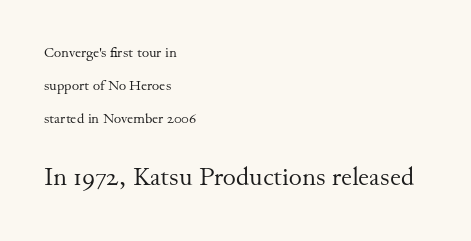
Ascenders rise straight up at ninety degrees. The weight tops out at a normal text grade. Reading down the block, your eye returns to a fixed left position each line. The passage shown stacks its lines with a broad gap. Plain, unruled lines of type.
